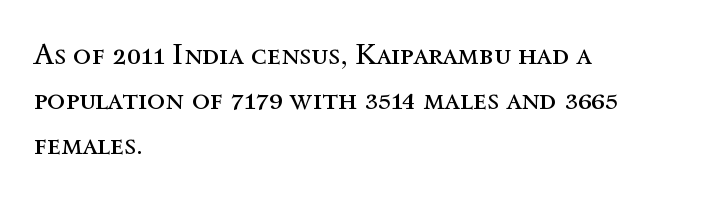
Q: Is the text bold? A: No.
Q: Is the text italic (slanted)? A: No, it is upright.
Q: Is the text underlined? A: No.
Q: How is the paragraph aligned? A: Left-aligned.
Q: Is the spacing between letters normal or unusually wide? A: Normal.
Q: Is the spacing between lines tight, normal or loose? A: Normal.
Q: Width (condensed, normal, or wide)? A: Normal.
Q: x-height? A: Medium.
Q: Monospaced? A: No.
